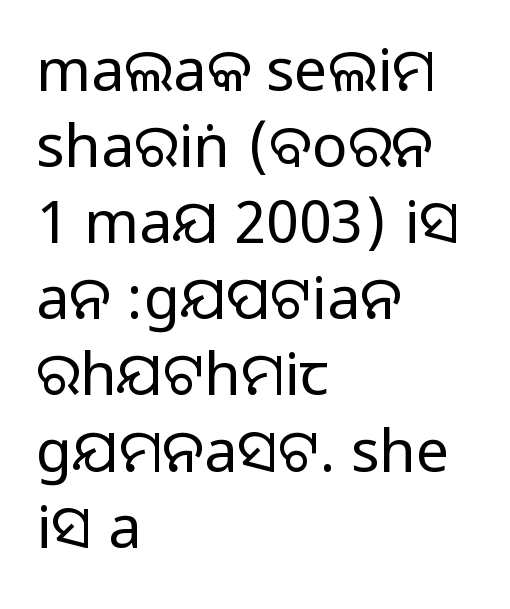
The image shows 59 px sans-serif type, upright; set left-aligned, normal line spacing (1.29x), normal letter spacing, not underlined; medium stroke contrast.
